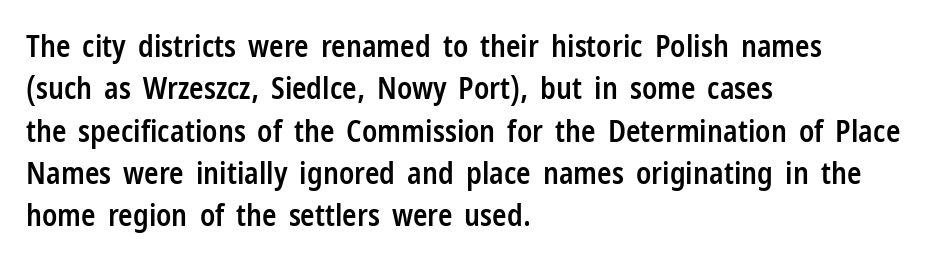
Q: Is the text bold? A: Semi-bold.
Q: Is the text italic (slanted)? A: No, it is upright.
Q: Is the typeface a serif or a sans-serif typeface? A: Sans-serif.
Q: Is the text underlined? A: No.
Q: How is the paragraph aligned? A: Left-aligned.
Q: Is the spacing between letters normal or unusually wide? A: Normal.
Q: Is the spacing between lines tight, normal or loose? A: Normal.
Q: Width (condensed, normal, or wide)? A: Condensed.
Q: Stroke contrast? A: Low.
Q: x-height? A: Medium.
Q: Monospaced? A: No.
